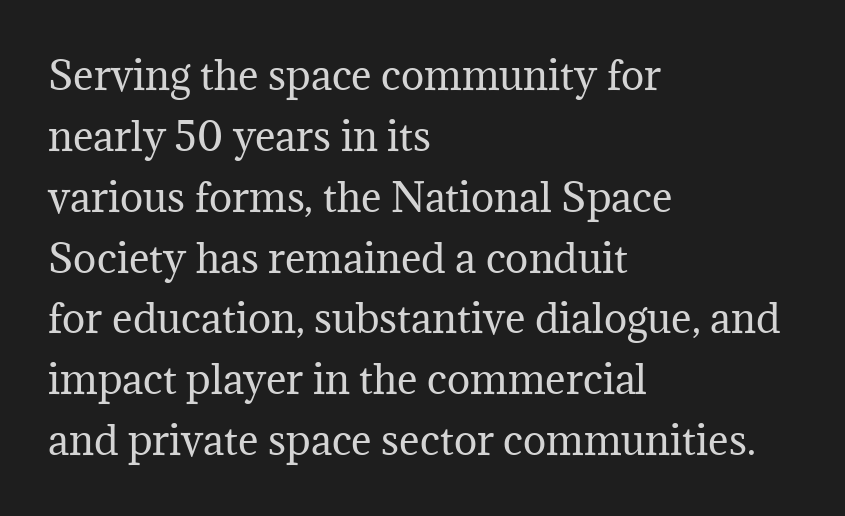
{"serif": "yes", "italic": "no", "bold": "no", "weight": "regular", "width": "normal", "stroke_contrast": "medium", "x_height": "medium", "monospaced": "no", "underline": "no", "align": "left", "line_spacing": "normal", "line_spacing_ratio": 1.56, "letter_spacing": "normal", "letter_spacing_em": 0.0, "glyph_px": 39}
